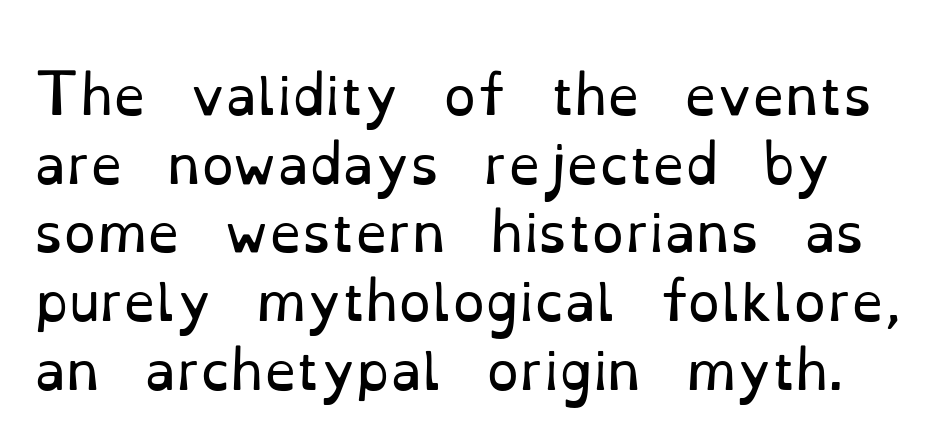
{"serif": "yes", "italic": "no", "bold": "no", "weight": "regular", "width": "normal", "stroke_contrast": "low", "x_height": "small", "monospaced": "no", "underline": "no", "line_spacing": "normal", "line_spacing_ratio": 1.32, "letter_spacing": "normal", "letter_spacing_em": 0.0, "glyph_px": 52}
